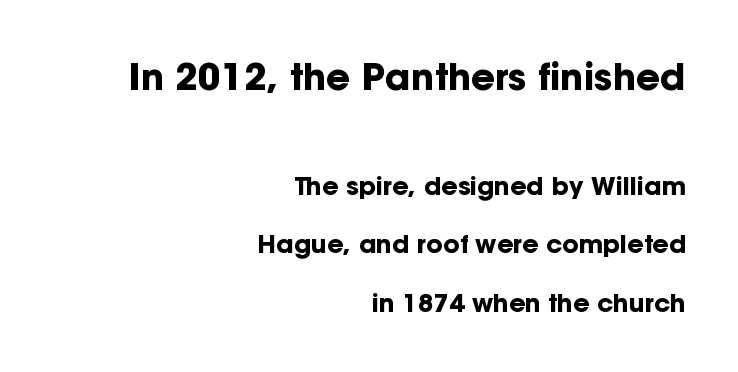
Q: Is the text bold? A: Yes.
Q: Is the text italic (slanted)? A: No, it is upright.
Q: Is the typeface a serif or a sans-serif typeface? A: Sans-serif.
Q: Is the text underlined? A: No.
Q: How is the paragraph aligned? A: Right-aligned.
Q: Is the spacing between letters normal or unusually wide? A: Normal.
Q: Is the spacing between lines tight, normal or loose? A: Loose.
Q: Which block of text is set in a larger size, the first (top) or the second (bottom)? A: The first (top) one.
Q: Width (condensed, normal, or wide)? A: Normal.
Q: Stroke contrast? A: Low.
Q: x-height? A: Medium.
Q: Monospaced? A: No.
